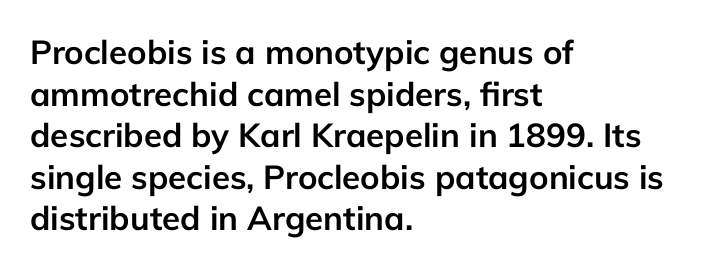
{"serif": "no", "italic": "no", "bold": "yes", "weight": "semibold", "width": "normal", "stroke_contrast": "low", "x_height": "medium", "monospaced": "no", "underline": "no", "align": "left", "line_spacing": "normal", "line_spacing_ratio": 1.26, "letter_spacing": "normal", "letter_spacing_em": 0.0, "glyph_px": 33}
